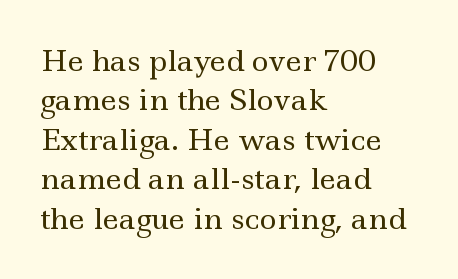
Alignment: flush left. Rows of type keep a routine distance in the vertical direction. The space beneath each line is pristine and unruled. Character widths vary here, with narrow letters taking less room than wide ones. Tracking value appears to be zero — textbook default spacing.
